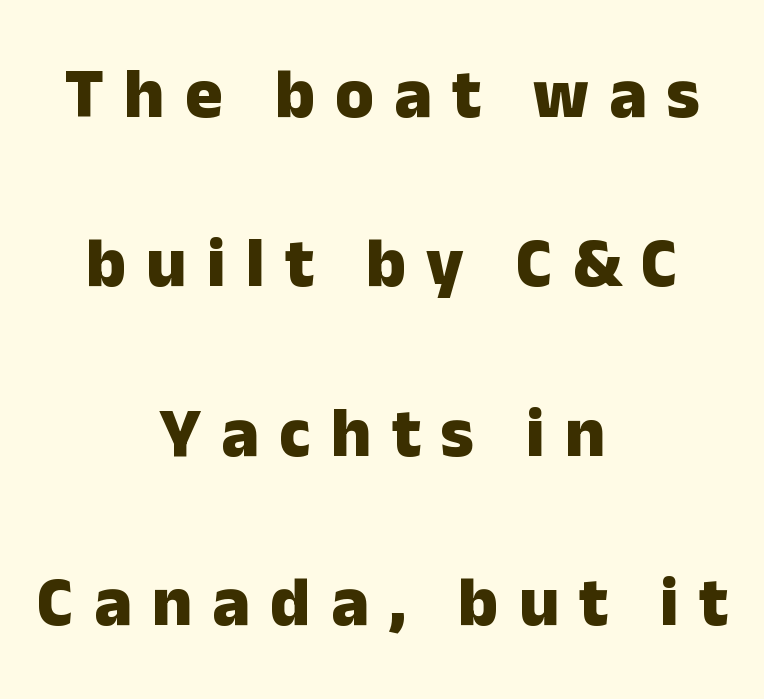
Vertical spacing — loose. Vertical strokes here are truly vertical. Teacher's note: observe the equal gaps on both sides — that is centered alignment. Between one letter and the next there's a generous, obvious gap. Underline: absent. Looks like regular typesetting: each glyph gets only the width it needs.
